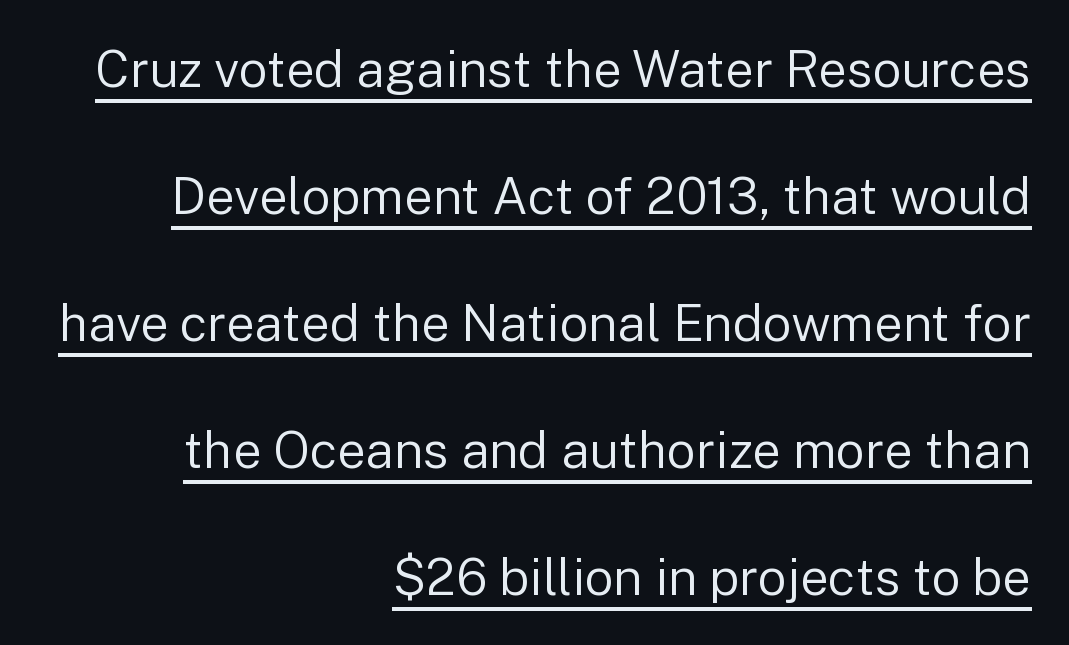
This sample trades compactness for vertical openness between lines. The face used here is proportionally spaced, like ordinary book or web type. A quiet, ordinary-to-light weight characterises the typeface. Students, observe the line beneath the letters — that is underlining. Ordinary non-slanted type is in use. The rendering anchors every line to the right-hand side.
